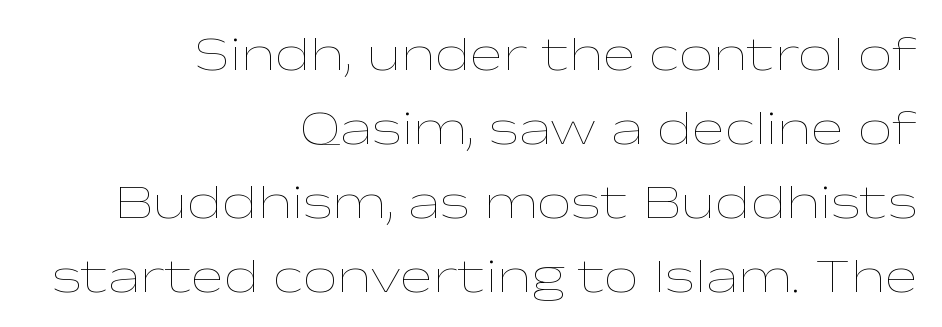
The image shows 49 px thin, wide type, upright; set right-aligned, normal line spacing (1.51x), normal letter spacing, not underlined; low stroke contrast and a medium x-height.
